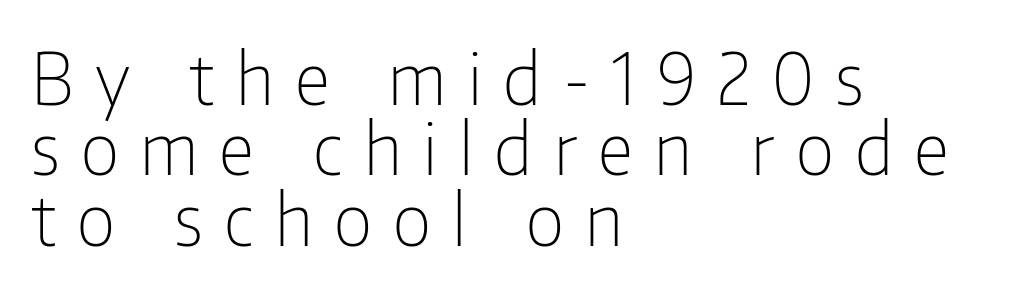
This rendering uses left alignment, leaving the right contour irregular. Here the designer chose a conventional face with non-uniform glyph widths. The characters display no serif detailing; their extremities are plain. Ink coverage per letter is moderate at most. Check under the words: just untouched page.
